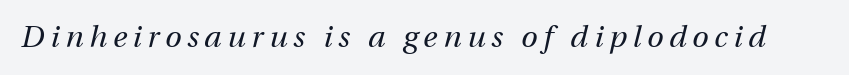
{"italic": "yes", "lean": "right", "slant_degrees": 12, "bold": "no", "weight": "regular", "width": "normal", "stroke_contrast": "medium", "x_height": "medium", "monospaced": "no", "underline": "no", "glyph_px": 30}
